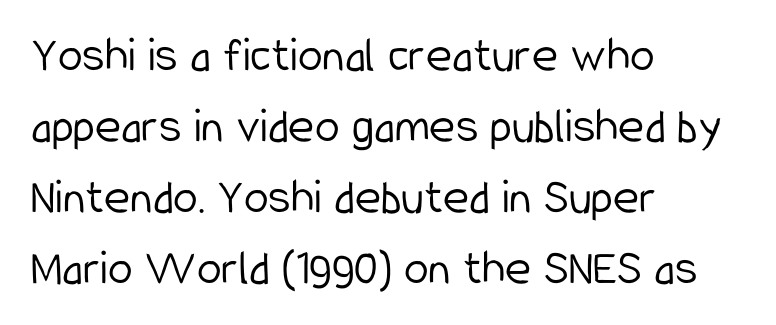
The image shows 50 px light, condensed sans-serif type, upright; set left-aligned, normal line spacing (1.42x), normal letter spacing, not underlined; low stroke contrast and a medium x-height.
